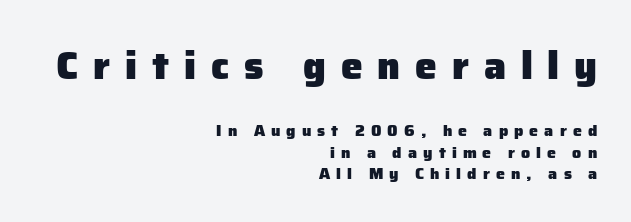
{"serif": "no", "italic": "no", "bold": "yes", "weight": "heavy", "width": "normal", "stroke_contrast": "low", "x_height": "medium", "monospaced": "no", "underline": "no", "align": "right", "line_spacing": "normal", "line_spacing_ratio": 1.34, "letter_spacing": "wide", "letter_spacing_em": 0.38, "larger_block": "first", "size_ratio": 2.44, "glyph_px": 39}
